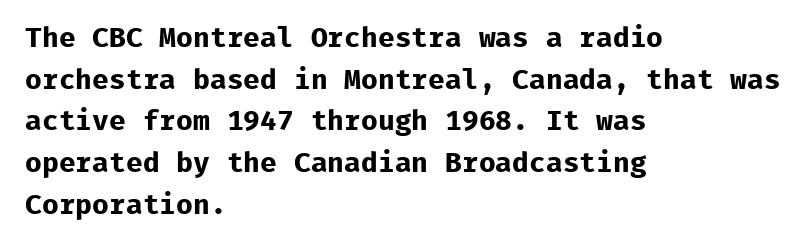
Q: Is the text bold? A: Yes.
Q: Is the text italic (slanted)? A: No, it is upright.
Q: Is the typeface a serif or a sans-serif typeface? A: Sans-serif.
Q: Is the text underlined? A: No.
Q: How is the paragraph aligned? A: Left-aligned.
Q: Is the spacing between letters normal or unusually wide? A: Normal.
Q: Is the spacing between lines tight, normal or loose? A: Normal.
Q: Width (condensed, normal, or wide)? A: Normal.
Q: Stroke contrast? A: Low.
Q: x-height? A: Medium.
Q: Monospaced? A: Yes.
